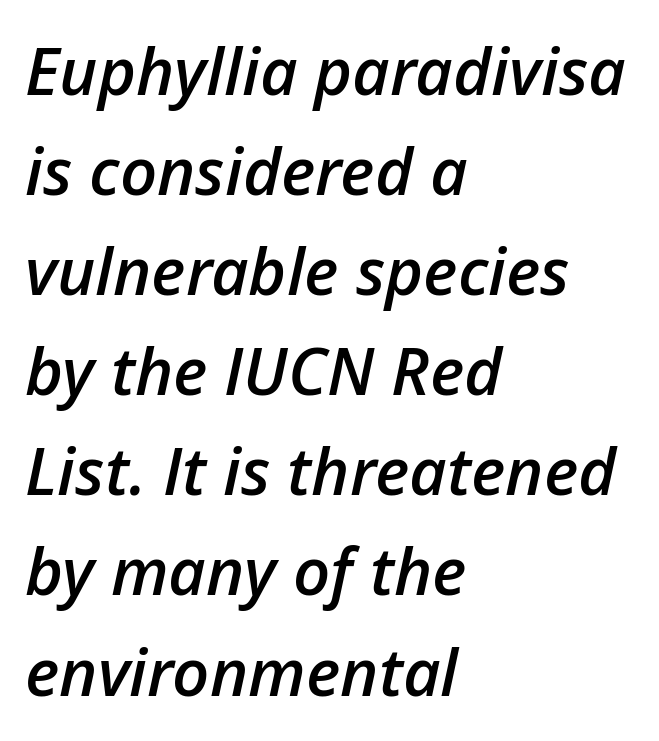
The image shows 65 px semibold type, italic (leaning right); set left-aligned, normal line spacing (1.54x), normal letter spacing, not underlined; low stroke contrast and a medium x-height.
